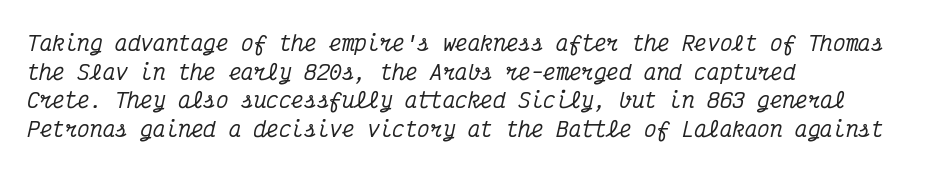
The ragged edge is on the right, which tells us the setting is flush left. Looking at the ascenders, they clearly lean. Does extra space separate the letters? No, they use regular spacing. Only glyphs here, with clear space below each row. Interline gaps are of average width in this sample.
